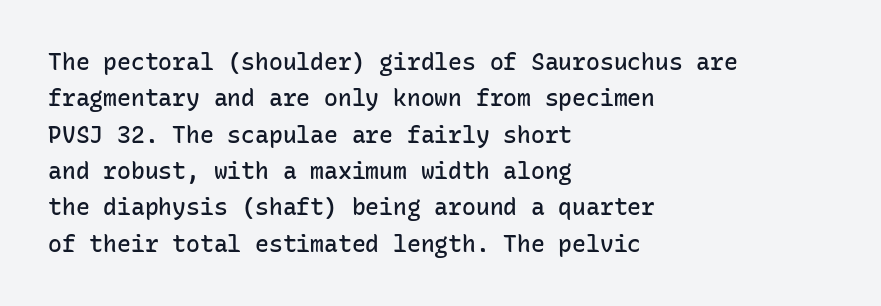
The image shows 23 px text type, upright; set left-aligned, normal line spacing (1.58x), normal letter spacing, not underlined.
